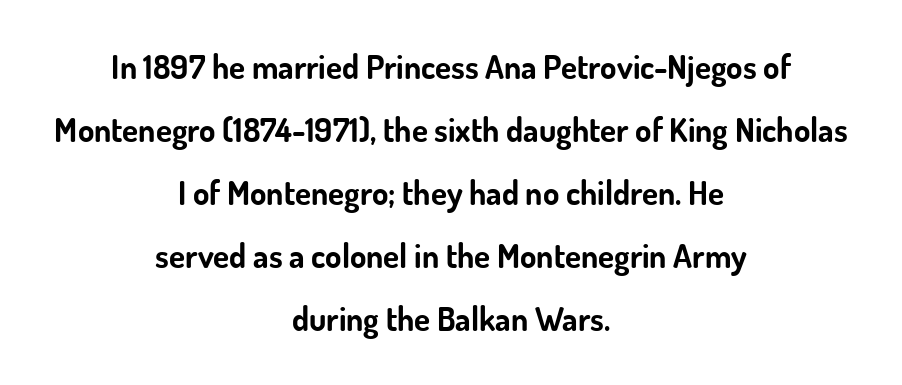
The image shows 33 px bold sans-serif type, upright; set centered, loose line spacing (1.91x), normal letter spacing, not underlined; low stroke contrast and a small x-height.
